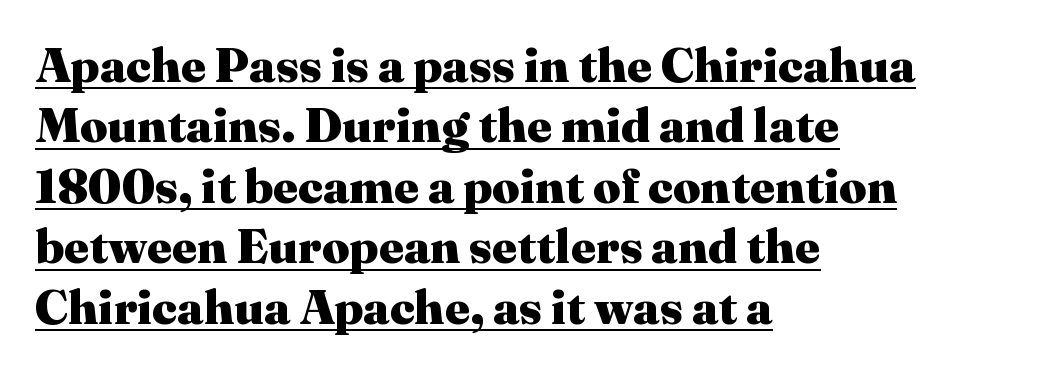
The image shows 48 px heavy serif type, upright; set left-aligned, normal line spacing (1.26x), normal letter spacing, underlined; medium stroke contrast and a medium x-height.
